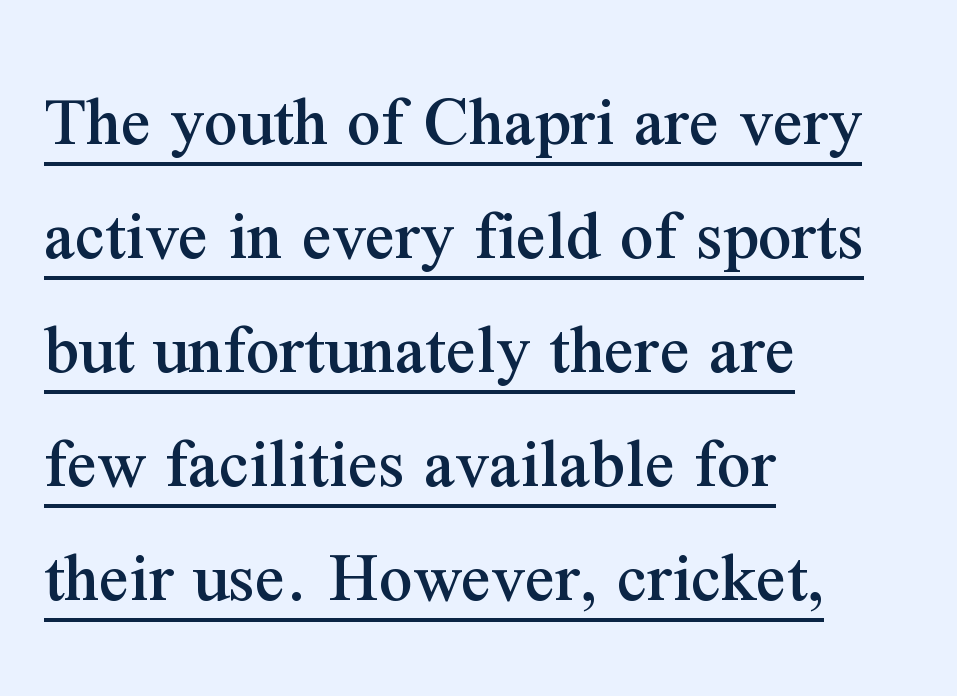
Q: Is the text italic (slanted)? A: No, it is upright.
Q: Is the typeface a serif or a sans-serif typeface? A: Serif.
Q: Is the text underlined? A: Yes.
Q: How is the paragraph aligned? A: Left-aligned.
Q: Is the spacing between letters normal or unusually wide? A: Normal.
Q: Is the spacing between lines tight, normal or loose? A: Normal.
Q: Width (condensed, normal, or wide)? A: Normal.
Q: Stroke contrast? A: Medium.
Q: x-height? A: Medium.
Q: Monospaced? A: No.
